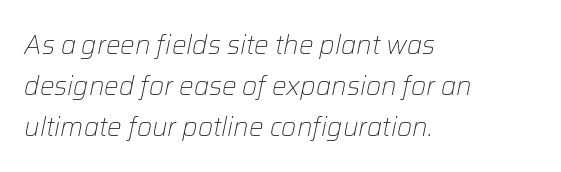
The image shows 26 px text type, italic (leaning right); set left-aligned, normal line spacing (1.57x), normal letter spacing, not underlined.
